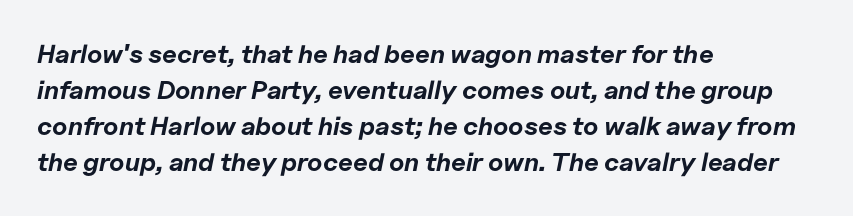
Q: Is the text bold? A: Yes.
Q: Is the text italic (slanted)? A: Yes, it leans right by about 11 degrees.
Q: Is the text underlined? A: No.
Q: How is the paragraph aligned? A: Left-aligned.
Q: Is the spacing between letters normal or unusually wide? A: Normal.
Q: Is the spacing between lines tight, normal or loose? A: Normal.
